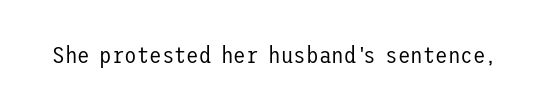
Q: Is the text bold? A: No.
Q: Is the text italic (slanted)? A: No, it is upright.
Q: Is the text underlined? A: No.
Q: Is the spacing between letters normal or unusually wide? A: Normal.
